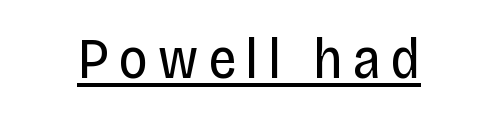
Quick note: not italic, upright. Spacing verdict: proportional, widths tailored to each character. This is not heavy type; no bold has been used. What kind of face is this? One without serifs — a sans. The face used here appears with an underline applied.
